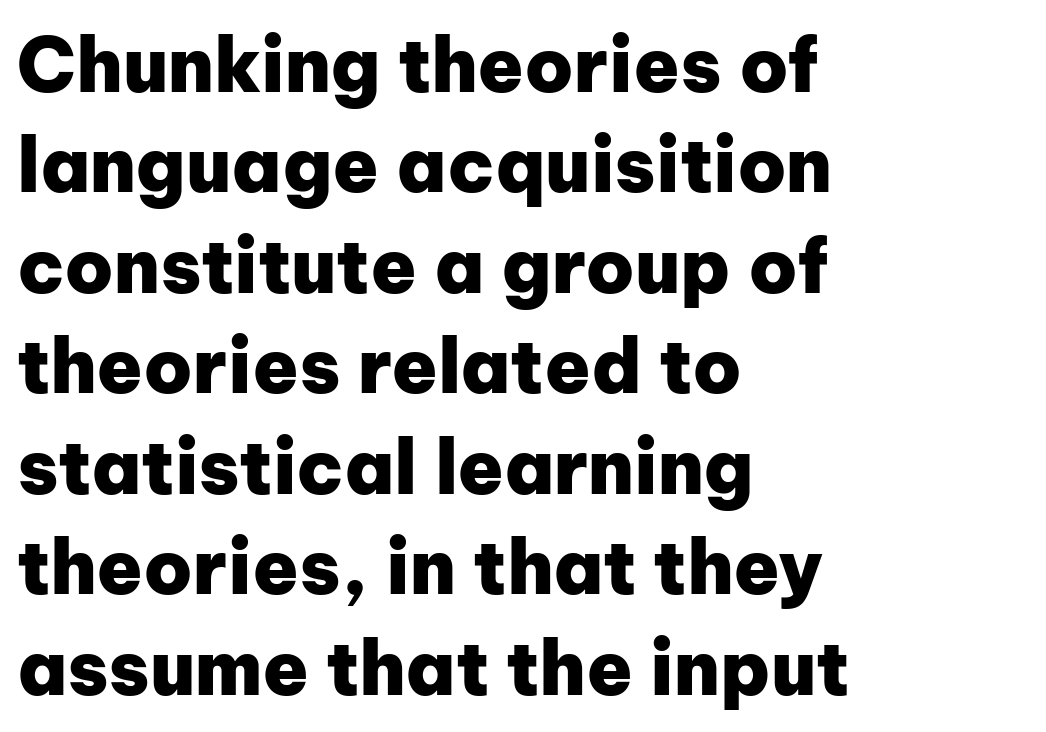
Q: Is the text bold? A: Yes.
Q: Is the text italic (slanted)? A: No, it is upright.
Q: Is the typeface a serif or a sans-serif typeface? A: Sans-serif.
Q: Is the text underlined? A: No.
Q: How is the paragraph aligned? A: Left-aligned.
Q: Is the spacing between letters normal or unusually wide? A: Normal.
Q: Is the spacing between lines tight, normal or loose? A: Normal.
Q: Width (condensed, normal, or wide)? A: Normal.
Q: Stroke contrast? A: Low.
Q: x-height? A: Medium.
Q: Monospaced? A: No.
